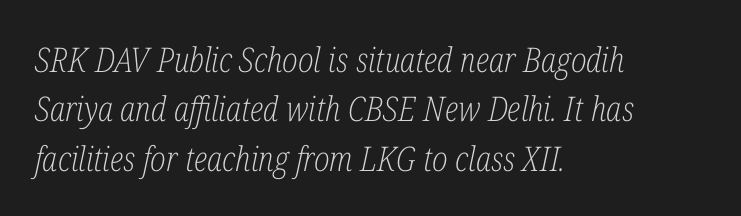
Q: Is the text bold? A: No.
Q: Is the text italic (slanted)? A: Yes, it leans right by about 12 degrees.
Q: Is the typeface a serif or a sans-serif typeface? A: Serif.
Q: Is the text underlined? A: No.
Q: How is the paragraph aligned? A: Left-aligned.
Q: Is the spacing between letters normal or unusually wide? A: Normal.
Q: Is the spacing between lines tight, normal or loose? A: Normal.
Q: Width (condensed, normal, or wide)? A: Condensed.
Q: Stroke contrast? A: Low.
Q: x-height? A: Medium.
Q: Monospaced? A: No.
